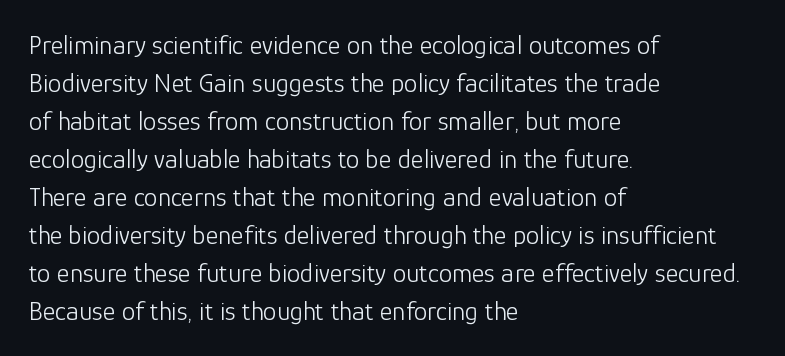
The designer left line spacing at the default. A classic flush-left, rag-right setting is used for this passage. The font sits on the lighter half of the weight spectrum, regular included. The letters stand straight up with perfectly vertical stems. No word sits above an underline.
